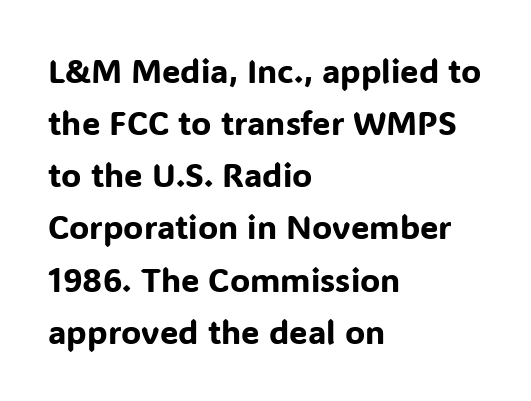
The image shows 33 px sans-serif type, upright; set left-aligned, normal line spacing (1.58x), normal letter spacing, not underlined; low stroke contrast and a medium x-height.
